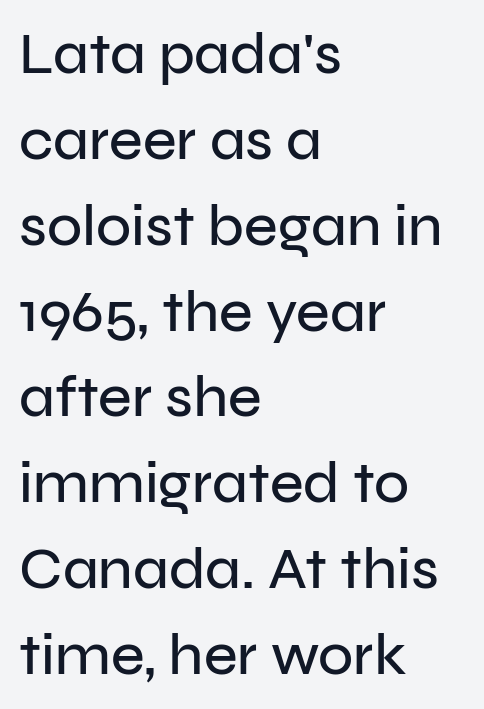
{"serif": "no", "italic": "no", "width": "normal", "stroke_contrast": "low", "x_height": "medium", "monospaced": "no", "underline": "no", "align": "left", "line_spacing": "normal", "line_spacing_ratio": 1.48, "letter_spacing": "normal", "letter_spacing_em": 0.0, "glyph_px": 58}
